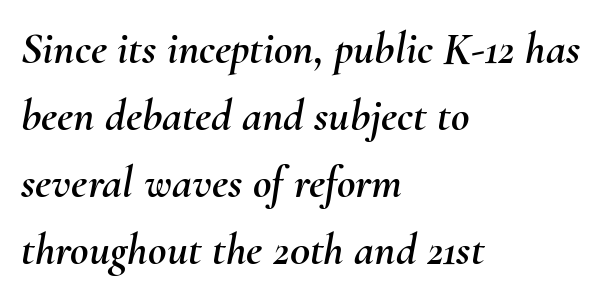
Q: Is the text italic (slanted)? A: Yes, it leans right by about 10 degrees.
Q: Is the text underlined? A: No.
Q: How is the paragraph aligned? A: Left-aligned.
Q: Is the spacing between letters normal or unusually wide? A: Normal.
Q: Is the spacing between lines tight, normal or loose? A: Normal.
Q: Width (condensed, normal, or wide)? A: Normal.
Q: Stroke contrast? A: Medium.
Q: x-height? A: Small.
Q: Monospaced? A: No.
